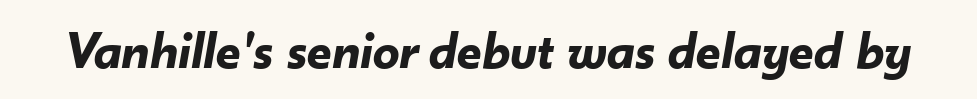
{"italic": "yes", "lean": "right", "slant_degrees": 10, "bold": "yes", "weight": "bold", "width": "normal", "stroke_contrast": "low", "x_height": "small", "monospaced": "no", "underline": "no", "letter_spacing": "normal", "letter_spacing_em": 0.0, "glyph_px": 53}
